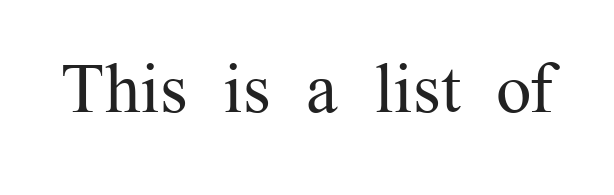
{"serif": "yes", "italic": "no", "bold": "no", "weight": "regular", "width": "normal", "stroke_contrast": "medium", "x_height": "medium", "monospaced": "no", "underline": "no", "letter_spacing": "normal", "letter_spacing_em": 0.0, "glyph_px": 71}
